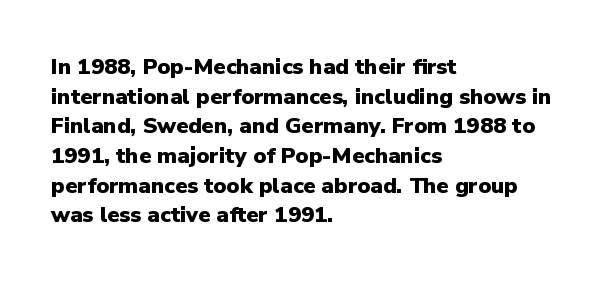
The image shows 22 px bold type, upright; set left-aligned, normal line spacing (1.35x), normal letter spacing, not underlined.
